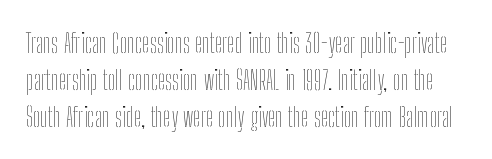
{"italic": "no", "bold": "no", "underline": "no", "line_spacing": "normal", "line_spacing_ratio": 1.37, "letter_spacing": "normal", "letter_spacing_em": 0.0, "glyph_px": 27}
